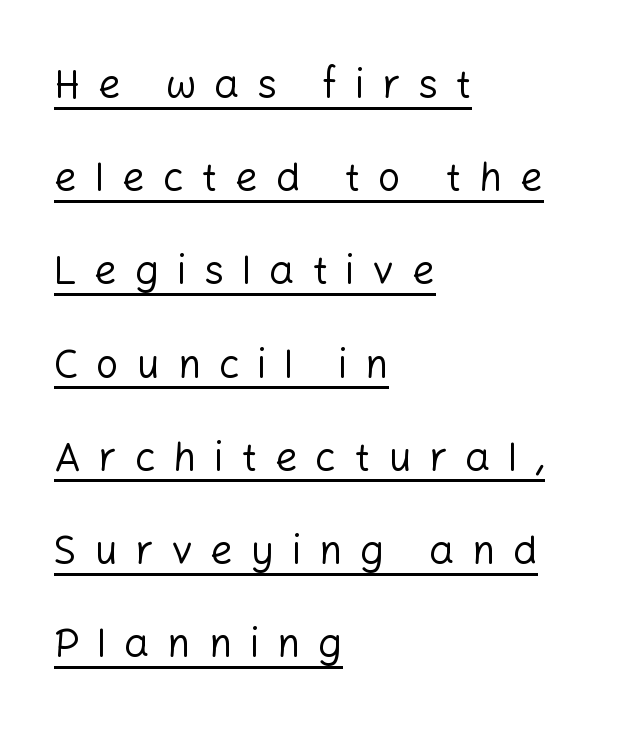
Compared with typical paragraphs, the rows here are farther apart. This reads as an unemphasized weight, regular at the heaviest. Note the varied advance widths — an 'i' is clearly narrower than an 'm'. Here the glyphs are tracked loosely, breaking word shapes into spaced letters. I'd call this a sans setting — the letters go barefoot. Alignment: flush left.
